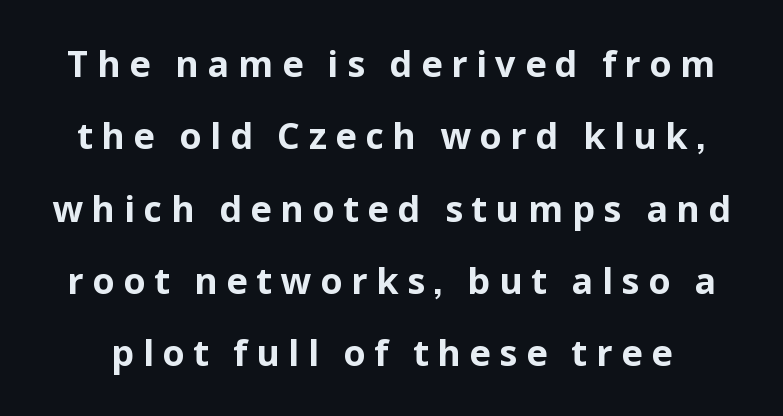
{"serif": "no", "italic": "no", "bold": "yes", "weight": "bold", "width": "normal", "stroke_contrast": "low", "x_height": "medium", "monospaced": "no", "underline": "no", "line_spacing": "loose", "line_spacing_ratio": 2.01, "letter_spacing": "wide", "letter_spacing_em": 0.24, "glyph_px": 36}
